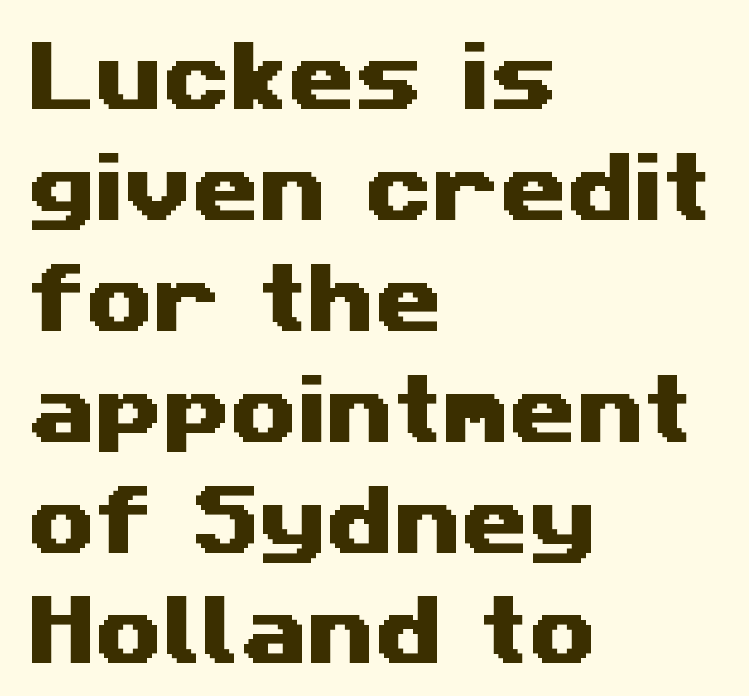
Q: Is the typeface a serif or a sans-serif typeface? A: Sans-serif.
Q: Is the text underlined? A: No.
Q: How is the paragraph aligned? A: Left-aligned.
Q: Is the spacing between letters normal or unusually wide? A: Normal.
Q: Is the spacing between lines tight, normal or loose? A: Normal.
Q: Width (condensed, normal, or wide)? A: Wide.
Q: Stroke contrast? A: Medium.
Q: x-height? A: Medium.
Q: Monospaced? A: No.
